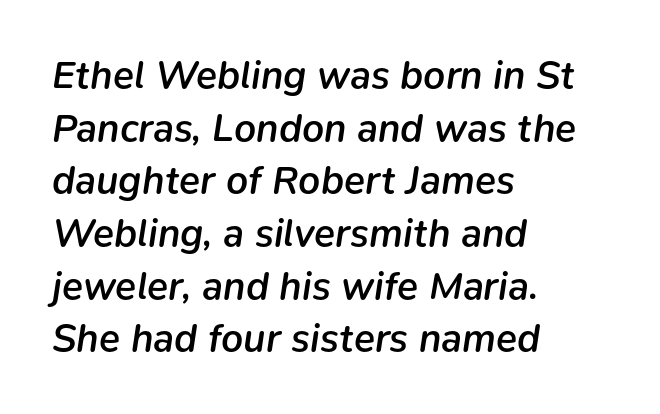
The image shows 39 px semibold type, italic (leaning right); set left-aligned, normal line spacing (1.35x), normal letter spacing, not underlined; low stroke contrast and a medium x-height.
